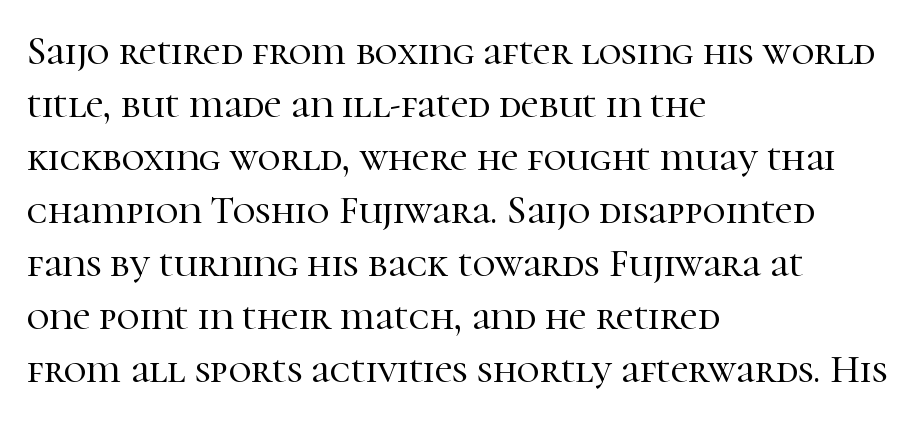
Q: Is the text italic (slanted)? A: No, it is upright.
Q: Is the typeface a serif or a sans-serif typeface? A: Serif.
Q: Is the text underlined? A: No.
Q: How is the paragraph aligned? A: Left-aligned.
Q: Is the spacing between letters normal or unusually wide? A: Normal.
Q: Is the spacing between lines tight, normal or loose? A: Normal.
Q: Width (condensed, normal, or wide)? A: Normal.
Q: Stroke contrast? A: High.
Q: x-height? A: Medium.
Q: Monospaced? A: No.
